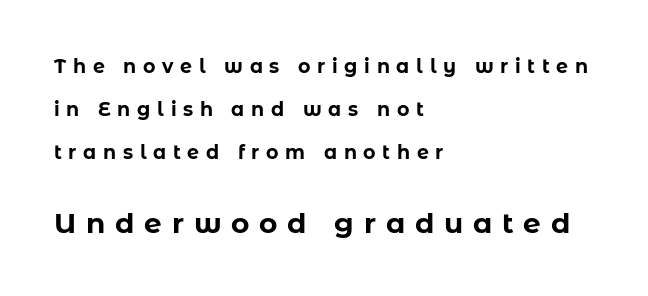
Q: Is the text bold? A: Yes.
Q: Is the text italic (slanted)? A: No, it is upright.
Q: Is the typeface a serif or a sans-serif typeface? A: Sans-serif.
Q: Is the text underlined? A: No.
Q: How is the paragraph aligned? A: Left-aligned.
Q: Is the spacing between letters normal or unusually wide? A: Unusually wide.
Q: Is the spacing between lines tight, normal or loose? A: Loose.
Q: Which block of text is set in a larger size, the first (top) or the second (bottom)? A: The second (bottom) one.
Q: Width (condensed, normal, or wide)? A: Normal.
Q: Stroke contrast? A: Low.
Q: x-height? A: Medium.
Q: Monospaced? A: No.
